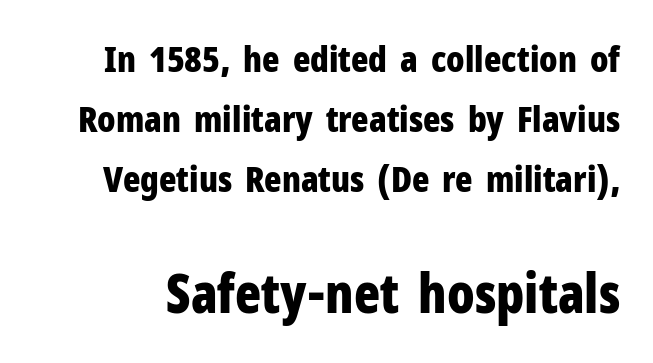
The strokes are fattened all the way to bold. How are the letters spaced? Ordinarily, with no added tracking. The baseline area is clear. Is this a sans? Yes — the strokes have no serifs. The typography opts for an upright posture over an oblique one. Larger block? The one below; the one above is distinctly smaller.
